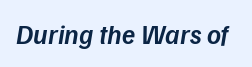
The specimen omits any rule beneath the text block's lines. The passage shown has conventional tracking throughout. The specimen reads as italic at a glance. Semibold letterforms, between regular and bold.
